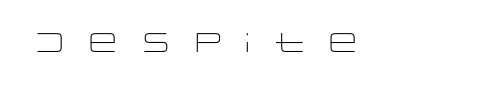
Unlike italic type, these characters show no tilt at all. A bare baseline throughout the passage. Heft: none added — not bold. Between one letter and the next there's a generous, obvious gap.
